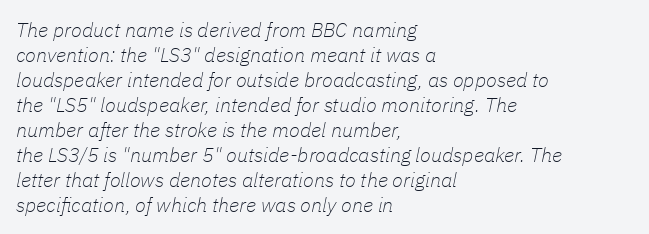
{"italic": "yes", "lean": "right", "slant_degrees": 11, "bold": "no", "underline": "no", "align": "left", "line_spacing": "normal", "line_spacing_ratio": 1.25, "letter_spacing": "normal", "letter_spacing_em": 0.0, "glyph_px": 20}
